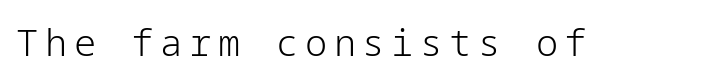
The image shows 37 px light sans-serif type, upright; set not underlined; low stroke contrast and a medium x-height.
